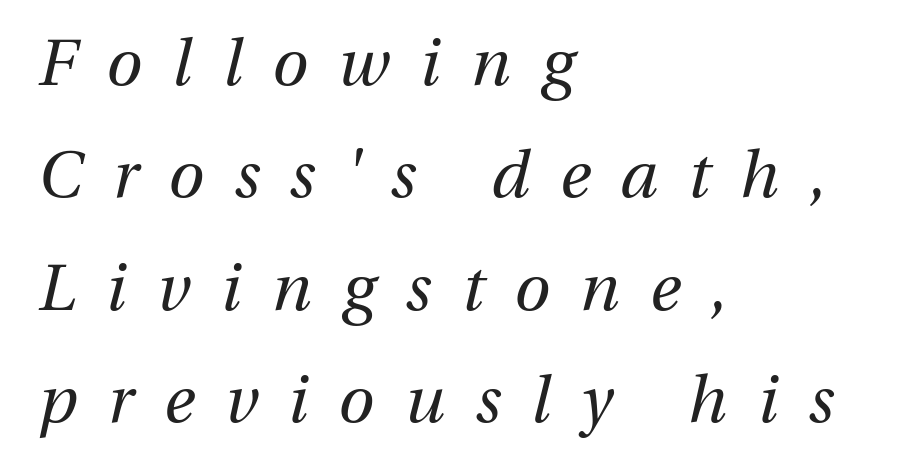
Q: Is the text bold? A: No.
Q: Is the text italic (slanted)? A: Yes, it leans right by about 13 degrees.
Q: Is the text underlined? A: No.
Q: How is the paragraph aligned? A: Left-aligned.
Q: Is the spacing between letters normal or unusually wide? A: Unusually wide.
Q: Width (condensed, normal, or wide)? A: Normal.
Q: Stroke contrast? A: Medium.
Q: x-height? A: Medium.
Q: Monospaced? A: No.
